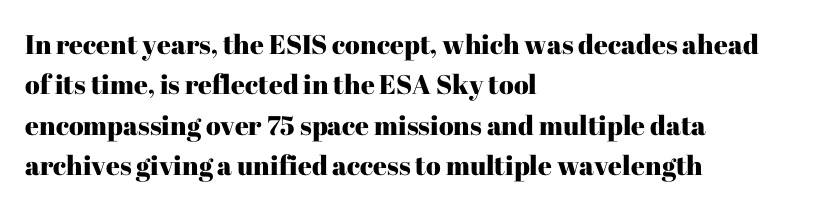
{"italic": "no", "underline": "no", "align": "left", "line_spacing": "normal", "line_spacing_ratio": 1.5, "letter_spacing": "normal", "letter_spacing_em": 0.0, "glyph_px": 27}
